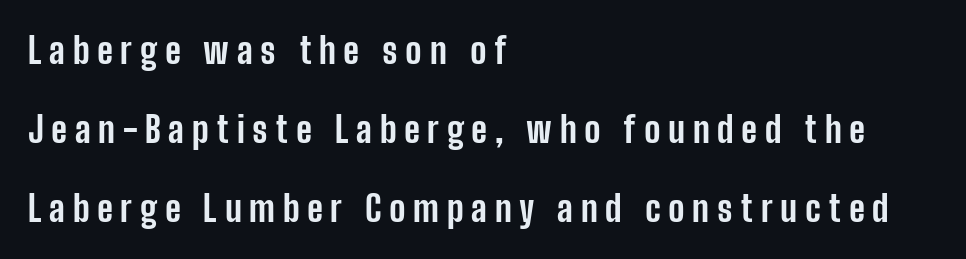
Q: Is the text bold? A: Yes.
Q: Is the text italic (slanted)? A: No, it is upright.
Q: Is the typeface a serif or a sans-serif typeface? A: Sans-serif.
Q: Is the text underlined? A: No.
Q: How is the paragraph aligned? A: Left-aligned.
Q: Is the spacing between letters normal or unusually wide? A: Unusually wide.
Q: Is the spacing between lines tight, normal or loose? A: Loose.
Q: Width (condensed, normal, or wide)? A: Condensed.
Q: Stroke contrast? A: Low.
Q: x-height? A: Medium.
Q: Monospaced? A: No.
